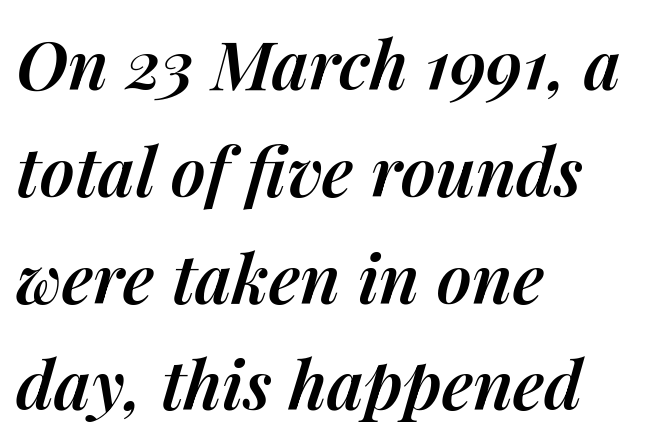
Q: Is the text bold? A: Semi-bold.
Q: Is the text italic (slanted)? A: Yes, it leans right by about 14 degrees.
Q: Is the text underlined? A: No.
Q: How is the paragraph aligned? A: Left-aligned.
Q: Is the spacing between letters normal or unusually wide? A: Normal.
Q: Is the spacing between lines tight, normal or loose? A: Normal.
Q: Width (condensed, normal, or wide)? A: Normal.
Q: Stroke contrast? A: Medium.
Q: x-height? A: Medium.
Q: Monospaced? A: No.
